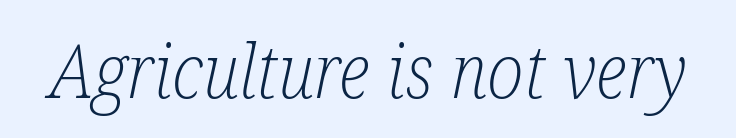
Q: Is the text bold? A: No.
Q: Is the text italic (slanted)? A: Yes, it leans right by about 12 degrees.
Q: Is the typeface a serif or a sans-serif typeface? A: Serif.
Q: Is the text underlined? A: No.
Q: Is the spacing between letters normal or unusually wide? A: Normal.
Q: Width (condensed, normal, or wide)? A: Condensed.
Q: Stroke contrast? A: Low.
Q: x-height? A: Medium.
Q: Monospaced? A: No.
